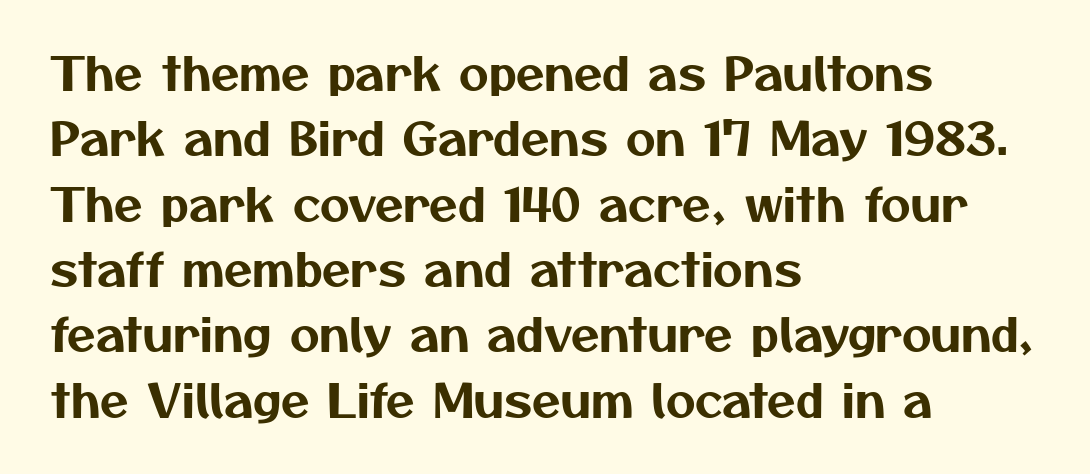
Q: Is the typeface a serif or a sans-serif typeface? A: Sans-serif.
Q: Is the text underlined? A: No.
Q: How is the paragraph aligned? A: Left-aligned.
Q: Is the spacing between letters normal or unusually wide? A: Normal.
Q: Is the spacing between lines tight, normal or loose? A: Normal.
Q: Width (condensed, normal, or wide)? A: Normal.
Q: Stroke contrast? A: Medium.
Q: x-height? A: Medium.
Q: Monospaced? A: No.
